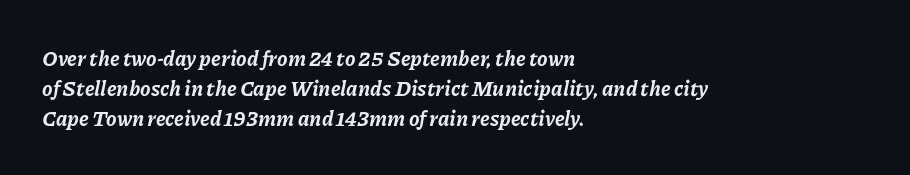
Designer's note — italics engaged. The text block is weighted toward the left margin, trailing off unevenly rightward. The sample has been set heavy, in full bold. Words appear dense and cohesive because spacing is normal. Rows of type keep a routine distance in the vertical direction.
